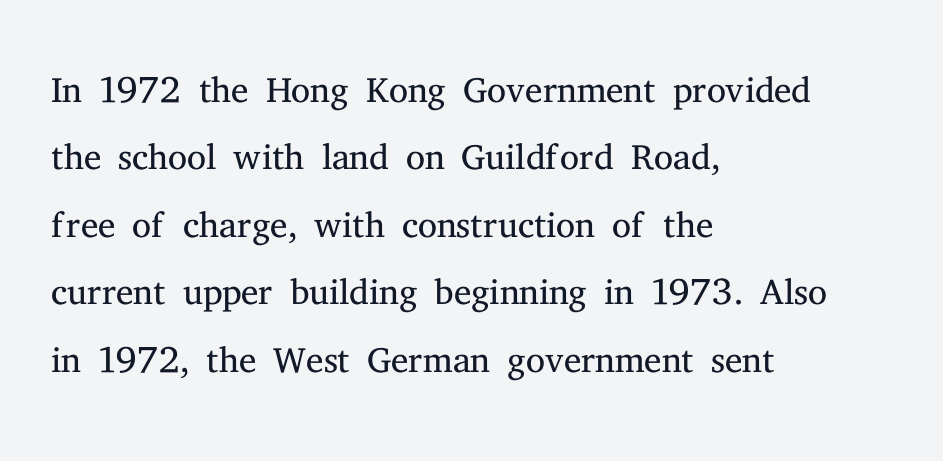
{"serif": "yes", "italic": "no", "bold": "no", "weight": "light", "width": "normal", "stroke_contrast": "medium", "x_height": "medium", "monospaced": "no", "underline": "no", "align": "left", "line_spacing": "normal", "line_spacing_ratio": 1.25, "letter_spacing": "normal", "letter_spacing_em": 0.0, "glyph_px": 54}
